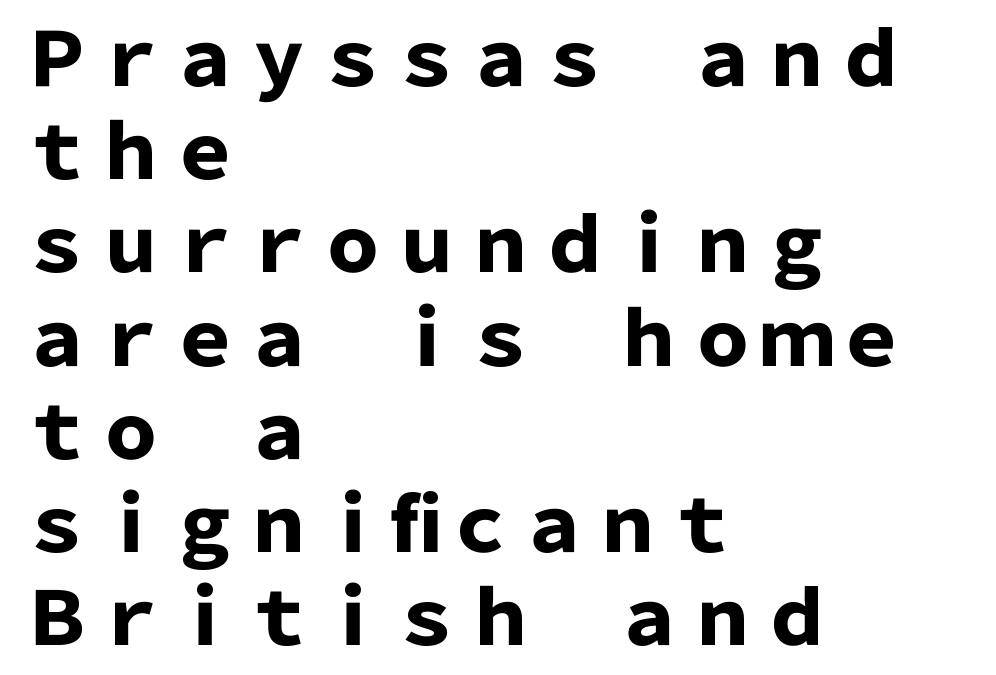
{"serif": "no", "italic": "no", "bold": "yes", "weight": "heavy", "width": "normal", "stroke_contrast": "low", "x_height": "medium", "monospaced": "no", "underline": "no", "align": "left", "line_spacing": "normal", "line_spacing_ratio": 1.26, "letter_spacing": "normal", "letter_spacing_em": 0.0, "glyph_px": 74}
